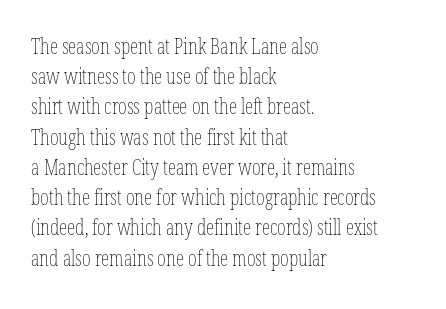
{"italic": "no", "bold": "no", "underline": "no", "align": "left", "line_spacing": "normal", "line_spacing_ratio": 1.44, "letter_spacing": "normal", "letter_spacing_em": 0.0, "glyph_px": 21}
